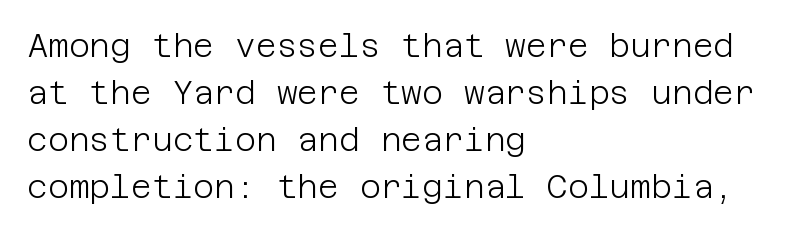
The image shows 32 px light sans-serif type, upright; set left-aligned, normal line spacing (1.47x), normal letter spacing, not underlined; low stroke contrast and a large x-height.
